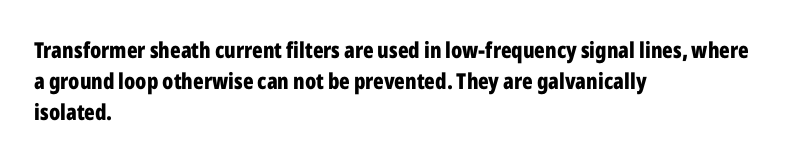
In CSS terms this would be text-align: left. Baseline-to-baseline distance is the conventional proportion of letter height. Notice how the stems are strictly vertical — no italics here. The space beneath each line is pristine and unruled. Spacing between characters is what you'd get straight out of the box. The passage shown is emphatically bold.
